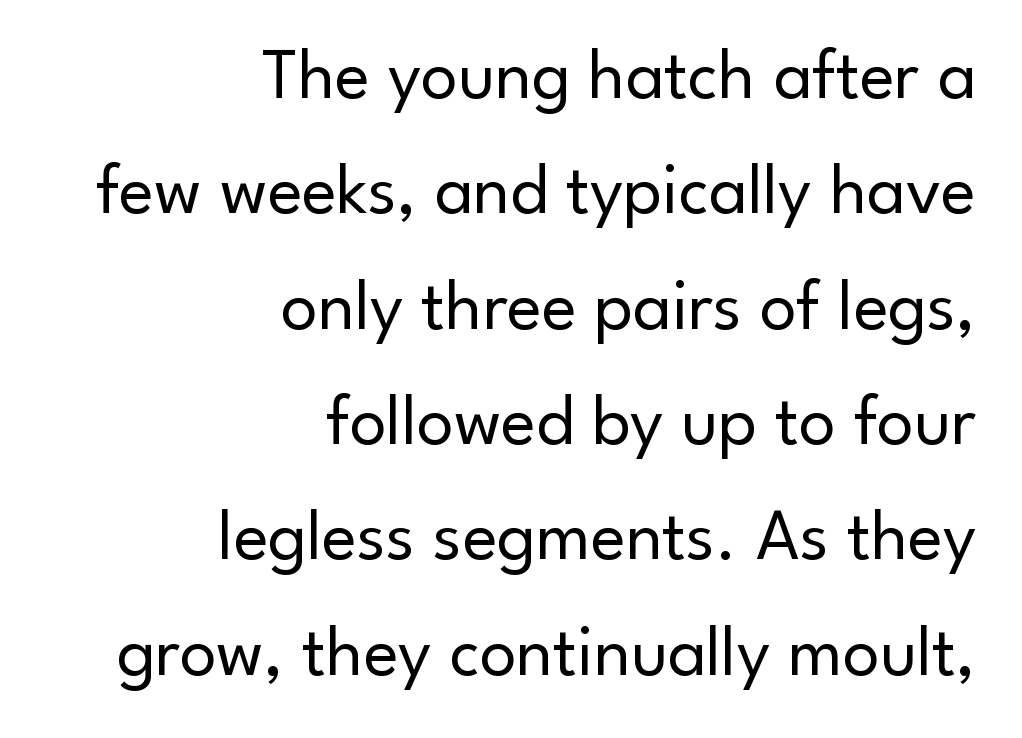
The image shows 73 px regular-weight sans-serif type, upright; set right-aligned, normal line spacing (1.58x), normal letter spacing, not underlined; low stroke contrast and a small x-height.
